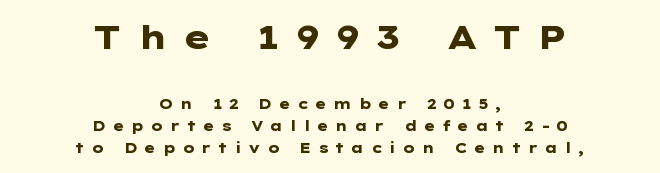
What kind of face is this? One without serifs — a sans. Stroke thickness is high; the sample reads as a true bold. Here the first block reads like a headline and the second like body copy. The gap between lines stays unmarked. Notice how the stems are strictly vertical — no italics here. Each word looks stretched out because of the extra space between its letters.
